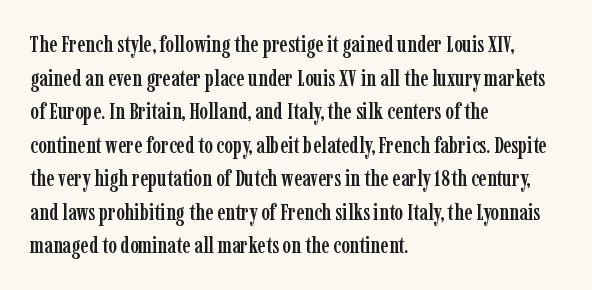
Notice how the passage keeps a crisp vertical edge on the left only. Ascenders rise straight up at ninety degrees. The passage shown is not underscored anywhere. Tracking value appears to be zero — textbook default spacing.
